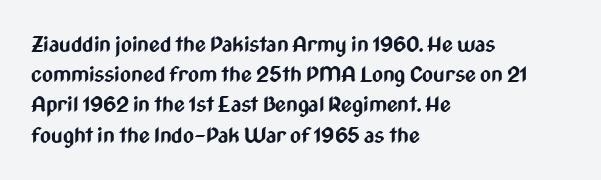
The image shows 21 px bold type, upright; set left-aligned, normal line spacing (1.44x), normal letter spacing, not underlined.
